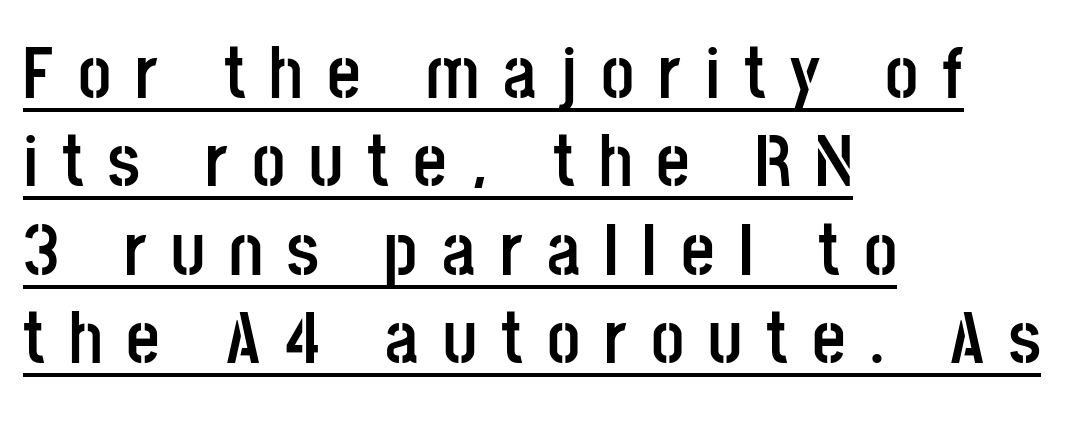
The image shows 73 px semibold, condensed sans-serif type, upright; set left-aligned, line spacing 1.21x, unusually wide letter spacing (+0.33 em), underlined; low stroke contrast and a large x-height.
